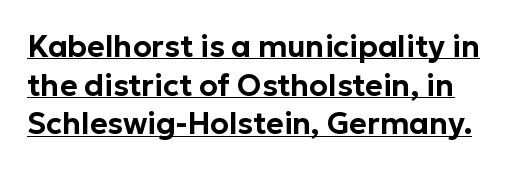
Note the varied advance widths — an 'i' is clearly narrower than an 'm'. The space between consecutive lines is moderate. The letters sit at their default tracking, neither squeezed nor spread. Underline: present.
